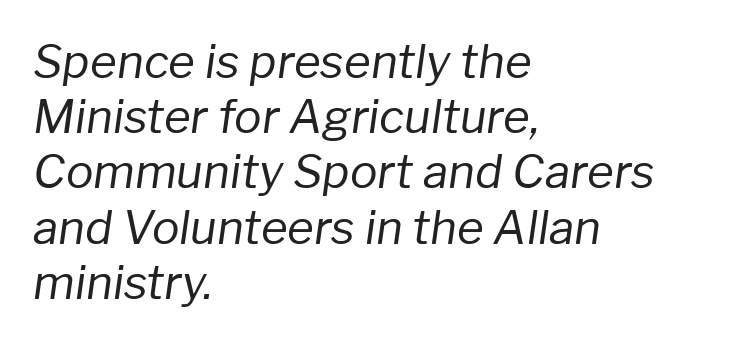
Compared with ordinary roman type, these characters are visibly tilted. Each letter keeps its own natural width here, so spacing adapts to shape. Nobody touched the tracking dial on this one. Weight: regular or lighter.
